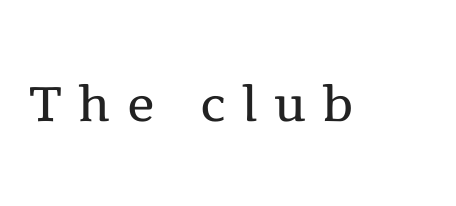
{"serif": "yes", "italic": "no", "bold": "no", "weight": "regular", "width": "normal", "x_height": "medium", "monospaced": "no", "underline": "no", "letter_spacing": "wide", "letter_spacing_em": 0.24, "glyph_px": 69}
